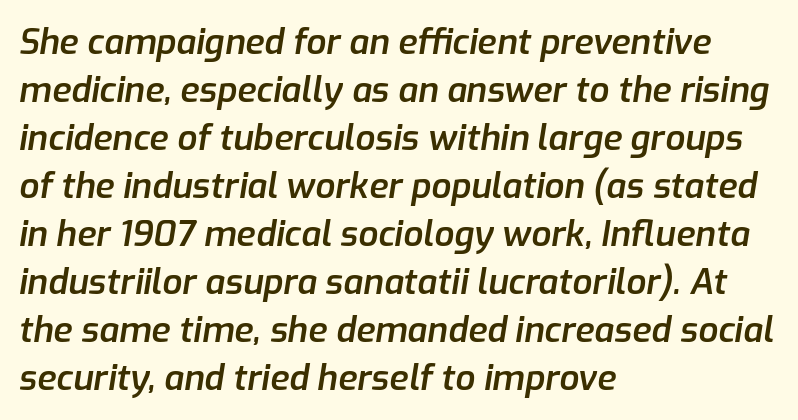
The letters sit at their default tracking, neither squeezed nor spread. The typography opts for an oblique posture over an upright one. The space beneath each line is pristine and unruled. Which margin do the lines hug? The left one — the right edge is uneven. A semibold gives these letters moderate extra thickness, short of bold. Regular leading.
